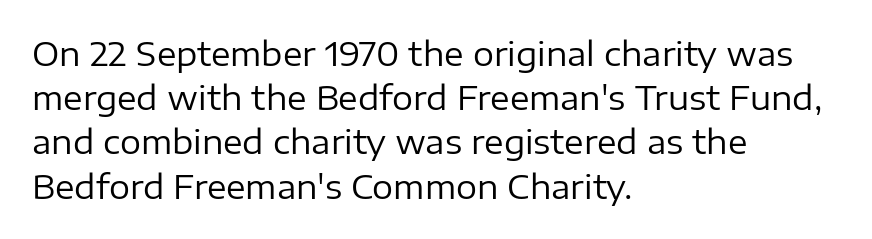
Q: Is the text bold? A: No.
Q: Is the text italic (slanted)? A: No, it is upright.
Q: Is the typeface a serif or a sans-serif typeface? A: Sans-serif.
Q: Is the text underlined? A: No.
Q: How is the paragraph aligned? A: Left-aligned.
Q: Is the spacing between letters normal or unusually wide? A: Normal.
Q: Is the spacing between lines tight, normal or loose? A: Normal.
Q: Width (condensed, normal, or wide)? A: Normal.
Q: Stroke contrast? A: Low.
Q: x-height? A: Medium.
Q: Monospaced? A: No.
